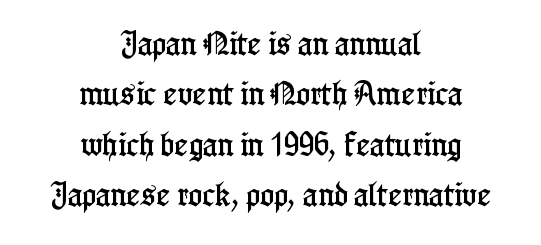
{"italic": "no", "underline": "no", "align": "center", "line_spacing": "loose", "line_spacing_ratio": 1.94, "letter_spacing": "normal", "letter_spacing_em": 0.0, "glyph_px": 26}
